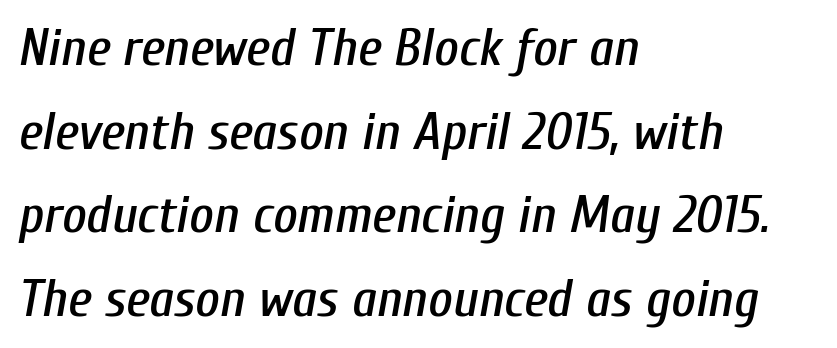
{"italic": "yes", "lean": "right", "slant_degrees": 10, "width": "condensed", "stroke_contrast": "low", "x_height": "medium", "monospaced": "no", "underline": "no", "align": "left", "line_spacing": "normal", "line_spacing_ratio": 1.58, "letter_spacing": "normal", "letter_spacing_em": 0.0, "glyph_px": 53}
